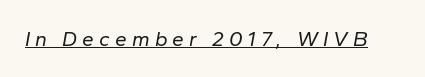
Observe the lean: these are italic letterforms. Nothing heavy about these letters — not bold at all. Here the glyphs are tracked loosely, breaking word shapes into spaced letters. Somebody hit Ctrl+U on this one — the words are underlined.
